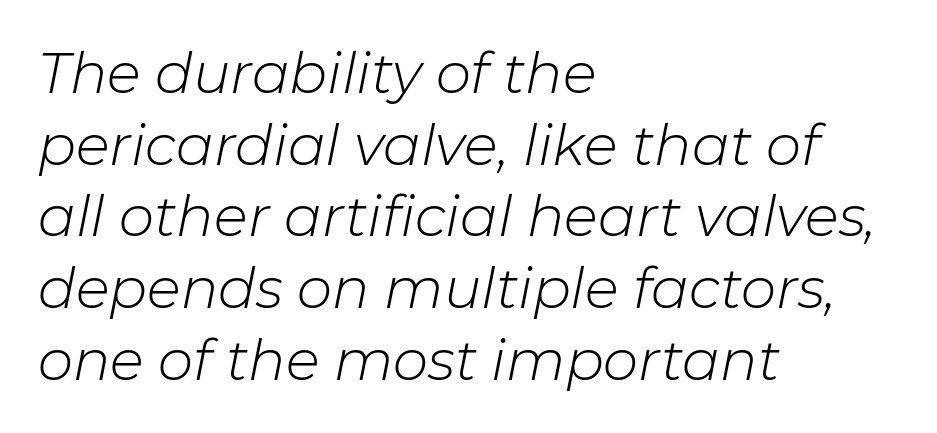
The image shows 56 px light type, italic (leaning right); set left-aligned, normal line spacing (1.28x), normal letter spacing, not underlined; low stroke contrast and a medium x-height.
